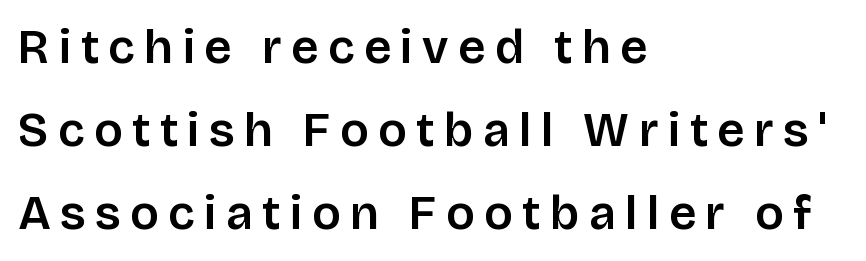
The image shows 48 px sans-serif type, upright; set left-aligned, line spacing 1.73x, unusually wide letter spacing (+0.2 em), not underlined; low stroke contrast and a large x-height.
